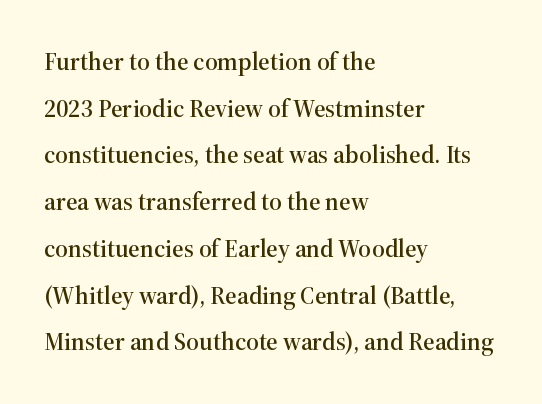
{"italic": "no", "underline": "no", "align": "left", "line_spacing_ratio": 1.87, "letter_spacing": "normal", "letter_spacing_em": 0.0, "glyph_px": 25}
